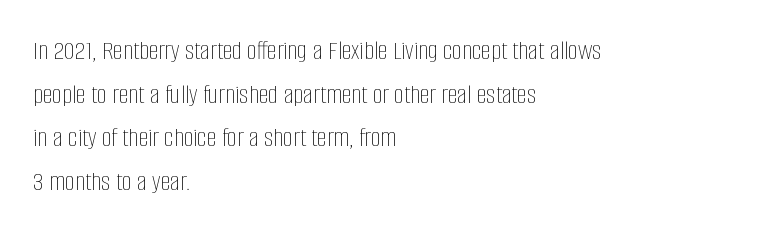
The specimen reads as upright at a glance. Note the varied advance widths — an 'i' is clearly narrower than an 'm'. The space beneath each line is pristine and unruled. The space between consecutive lines is moderate.
